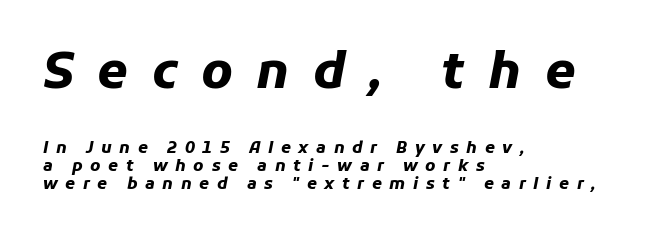
{"italic": "yes", "lean": "right", "slant_degrees": 11, "bold": "yes", "weight": "heavy", "width": "normal", "stroke_contrast": "low", "x_height": "medium", "monospaced": "no", "underline": "no", "align": "left", "line_spacing": "tight", "line_spacing_ratio": 1.13, "letter_spacing": "wide", "letter_spacing_em": 0.48, "larger_block": "first", "size_ratio": 3.06, "glyph_px": 49}
